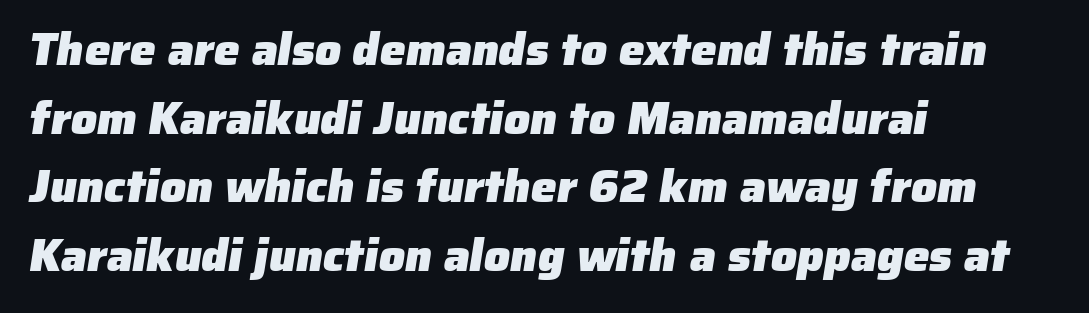
Are there feet on the stems? There aren't — it's a sans. Every row of glyphs begins at an identical x-position on the left. Leading: standard. The face used here is rendered with its standard letterfit. Unmarked baselines from the first word to the last.
